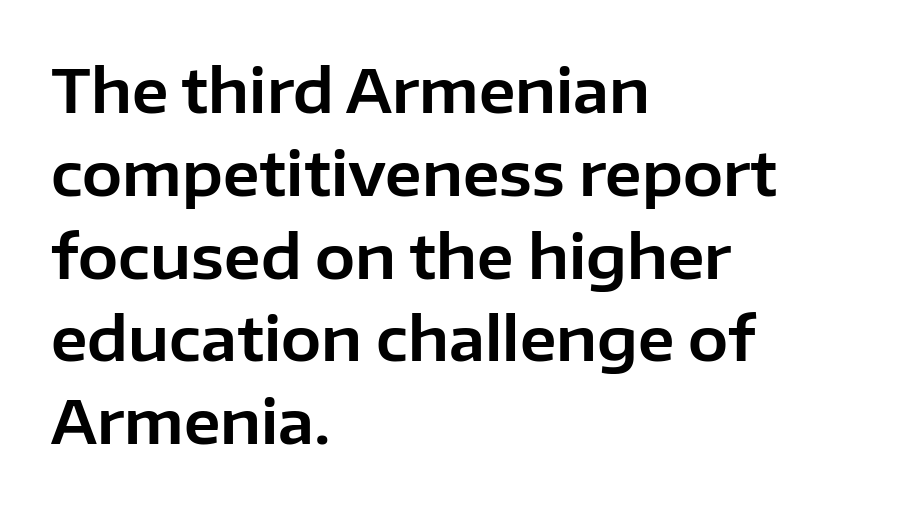
The image shows 60 px sans-serif type, upright; set left-aligned, normal line spacing (1.38x), normal letter spacing, not underlined; low stroke contrast and a medium x-height.
